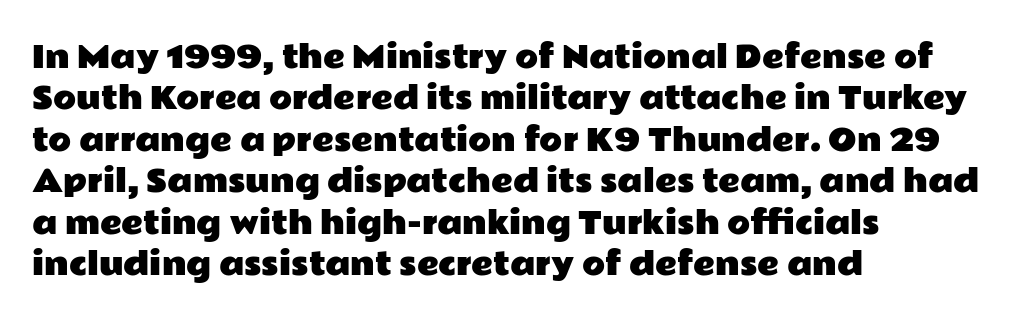
Q: Is the text italic (slanted)? A: No, it is upright.
Q: Is the typeface a serif or a sans-serif typeface? A: Sans-serif.
Q: Is the text underlined? A: No.
Q: How is the paragraph aligned? A: Left-aligned.
Q: Is the spacing between letters normal or unusually wide? A: Normal.
Q: Is the spacing between lines tight, normal or loose? A: Normal.
Q: Width (condensed, normal, or wide)? A: Wide.
Q: Stroke contrast? A: Low.
Q: x-height? A: Medium.
Q: Monospaced? A: No.
